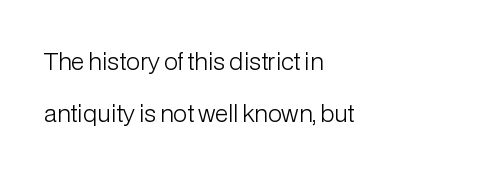
This block would shrink considerably if given ordinary leading; it's expanded now. The passage shown is not underscored anywhere. Casual observation: everything's shoved over to the left. Characters remain perfectly vertical along every line.
